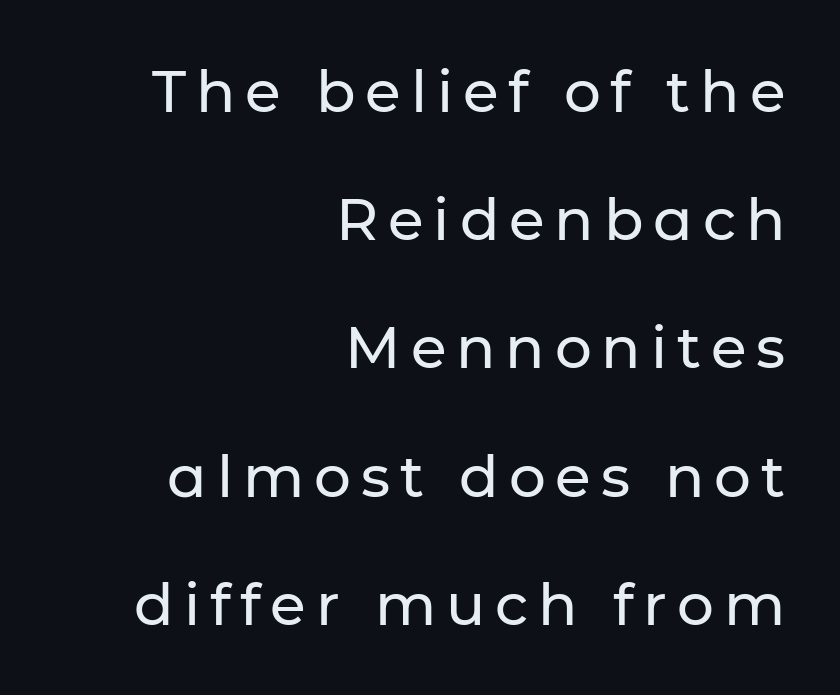
{"serif": "no", "italic": "no", "width": "normal", "stroke_contrast": "low", "x_height": "medium", "monospaced": "no", "underline": "no", "align": "right", "line_spacing": "loose", "line_spacing_ratio": 2.21, "glyph_px": 58}
